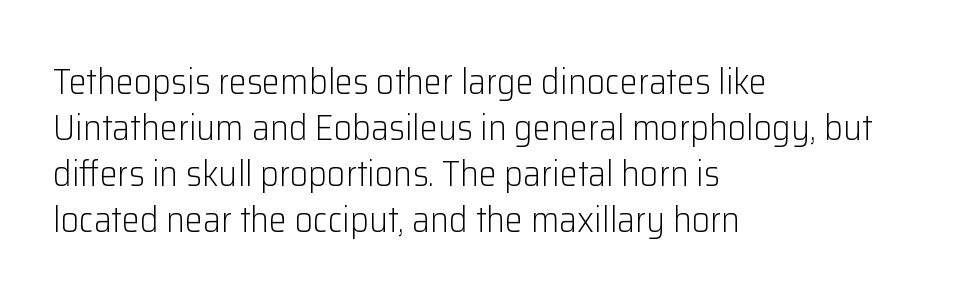
No word sits above an underline. Is there much room between lines? A standard amount, neither cramped nor airy. There is no visible air inserted between adjacent glyphs. Each letter's strokes conclude bluntly, with no projecting serifs. The setting favours the left margin, as ordinary paragraphs usually do. These lines were composed using upright roman letters.
